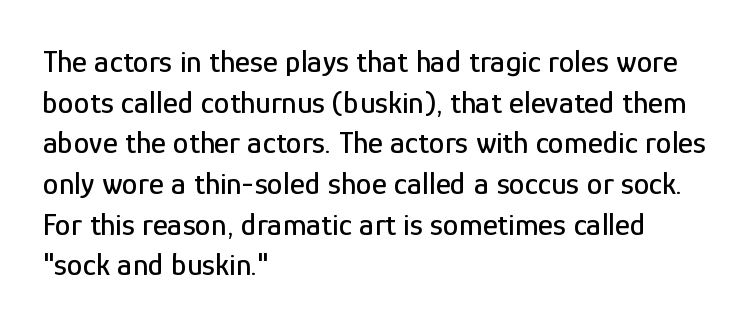
Q: Is the text italic (slanted)? A: No, it is upright.
Q: Is the typeface a serif or a sans-serif typeface? A: Sans-serif.
Q: Is the text underlined? A: No.
Q: How is the paragraph aligned? A: Left-aligned.
Q: Is the spacing between letters normal or unusually wide? A: Normal.
Q: Is the spacing between lines tight, normal or loose? A: Normal.
Q: Width (condensed, normal, or wide)? A: Condensed.
Q: Stroke contrast? A: Low.
Q: x-height? A: Medium.
Q: Monospaced? A: No.
